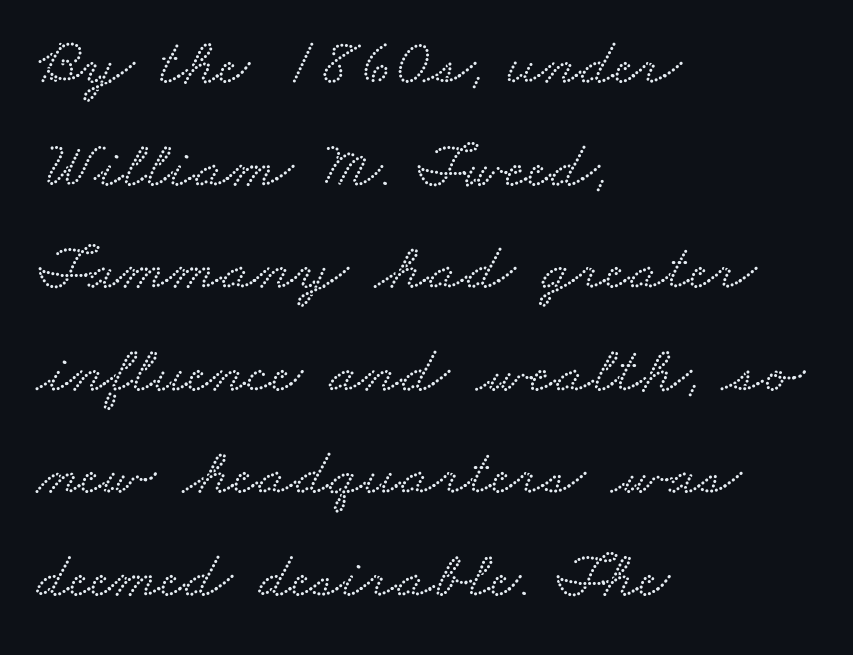
{"serif": "yes", "width": "wide", "stroke_contrast": "low", "x_height": "small", "monospaced": "no", "underline": "no", "align": "left", "line_spacing": "normal", "line_spacing_ratio": 1.53, "letter_spacing": "normal", "letter_spacing_em": 0.0, "glyph_px": 67}
